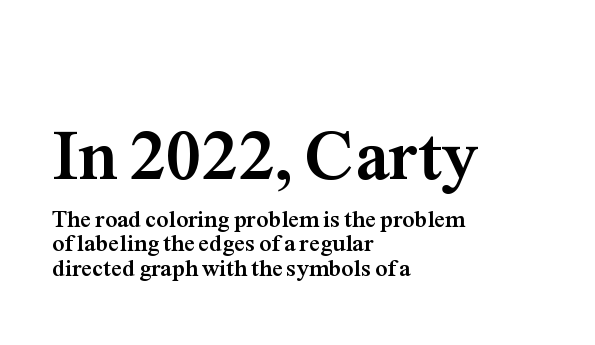
Q: Is the text bold? A: Yes.
Q: Is the text italic (slanted)? A: No, it is upright.
Q: Is the typeface a serif or a sans-serif typeface? A: Serif.
Q: Is the text underlined? A: No.
Q: How is the paragraph aligned? A: Left-aligned.
Q: Is the spacing between letters normal or unusually wide? A: Normal.
Q: Is the spacing between lines tight, normal or loose? A: Tight.
Q: Which block of text is set in a larger size, the first (top) or the second (bottom)? A: The first (top) one.
Q: Width (condensed, normal, or wide)? A: Normal.
Q: Stroke contrast? A: Medium.
Q: x-height? A: Medium.
Q: Monospaced? A: No.
